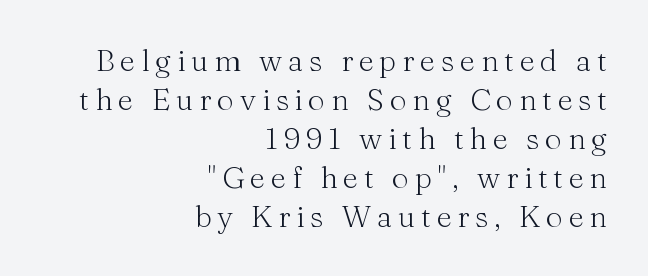
The image shows 30 px light serif type, upright; set right-aligned, normal line spacing (1.3x), not underlined; medium stroke contrast and a medium x-height.
